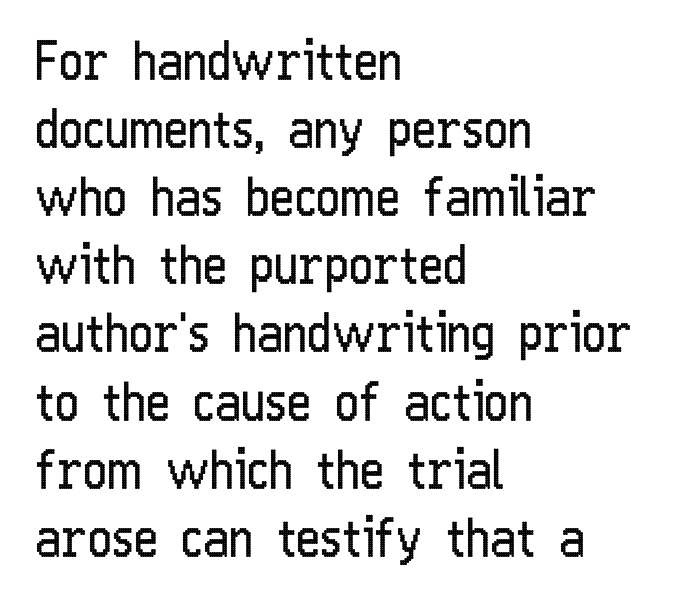
{"serif": "no", "italic": "no", "bold": "no", "weight": "regular", "width": "condensed", "stroke_contrast": "low", "x_height": "medium", "monospaced": "no", "underline": "no", "align": "left", "line_spacing": "normal", "line_spacing_ratio": 1.31, "letter_spacing": "normal", "letter_spacing_em": 0.0, "glyph_px": 52}
